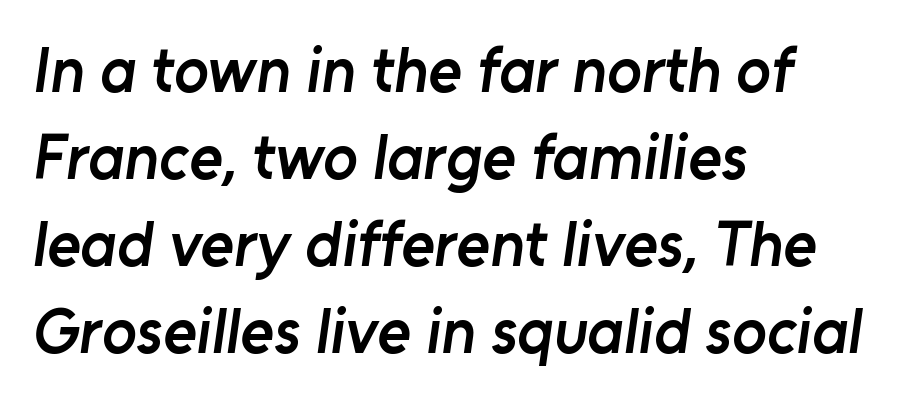
{"serif": "no", "bold": "semi", "weight": "semibold", "width": "normal", "stroke_contrast": "low", "x_height": "medium", "monospaced": "no", "underline": "no", "align": "left", "line_spacing": "normal", "line_spacing_ratio": 1.36, "letter_spacing": "normal", "letter_spacing_em": 0.0, "glyph_px": 64}
